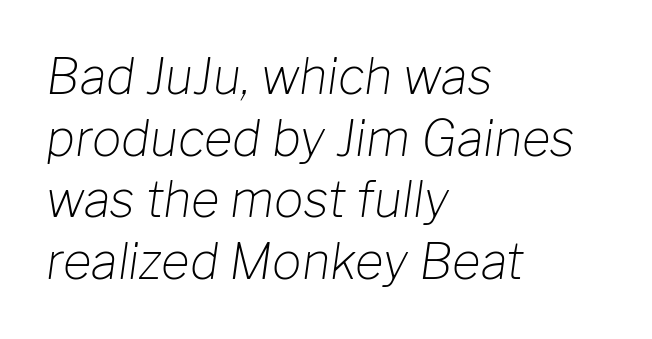
Q: Is the text bold? A: No.
Q: Is the text italic (slanted)? A: Yes, it leans right by about 8 degrees.
Q: Is the text underlined? A: No.
Q: How is the paragraph aligned? A: Left-aligned.
Q: Is the spacing between letters normal or unusually wide? A: Normal.
Q: Is the spacing between lines tight, normal or loose? A: Normal.
Q: Width (condensed, normal, or wide)? A: Normal.
Q: Stroke contrast? A: Low.
Q: x-height? A: Medium.
Q: Monospaced? A: No.
